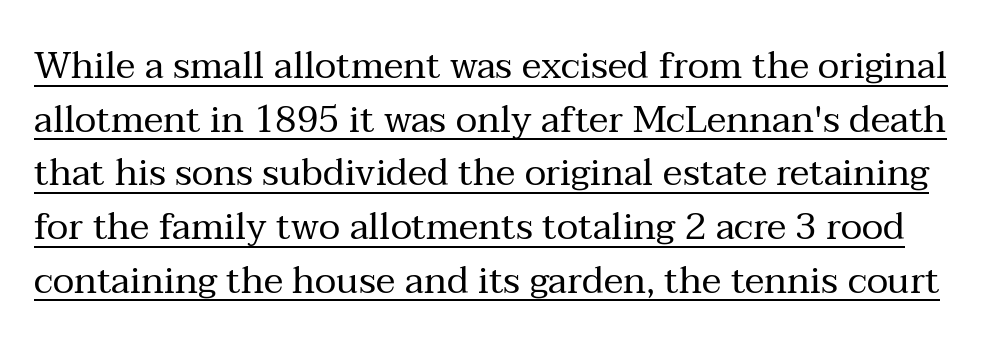
The string is rendered with underlining switched on. These lines sit exactly where default settings would place them. The letterforms sit at book weight or below. No italicization has been applied; the sample stays upright. Short note: letters normally spaced. Here the designer chose a conventional face with non-uniform glyph widths.
